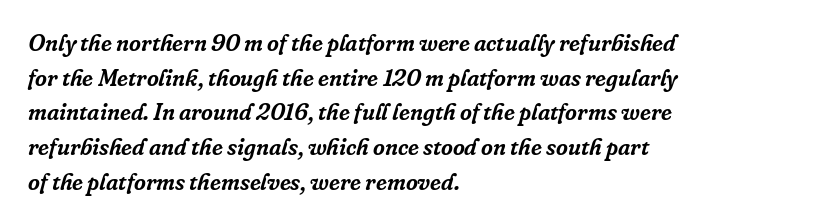
The image shows 23 px text type, italic (leaning right); set left-aligned, normal line spacing (1.51x), normal letter spacing, not underlined.
